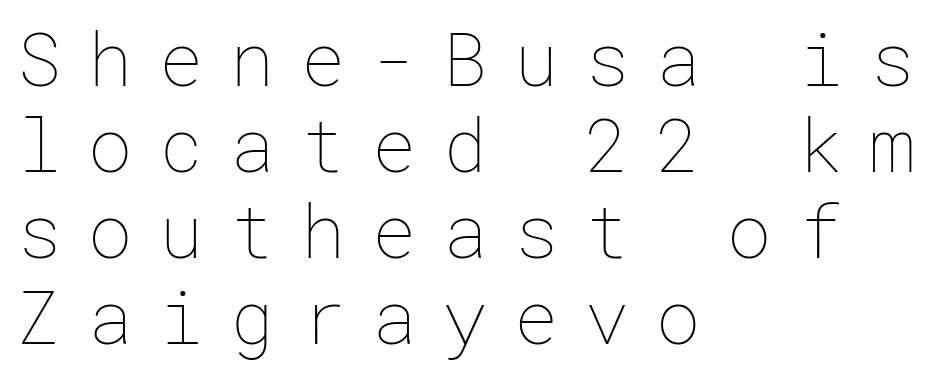
The image shows 74 px thin type, upright; set left-aligned, line spacing 1.16x, unusually wide letter spacing (+0.36 em), not underlined; low stroke contrast and a medium x-height.
